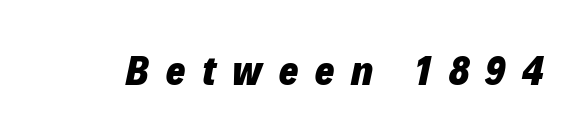
The image shows 41 px heavy type, italic (leaning right); set unusually wide letter spacing (+0.41 em), not underlined; low stroke contrast and a medium x-height.
